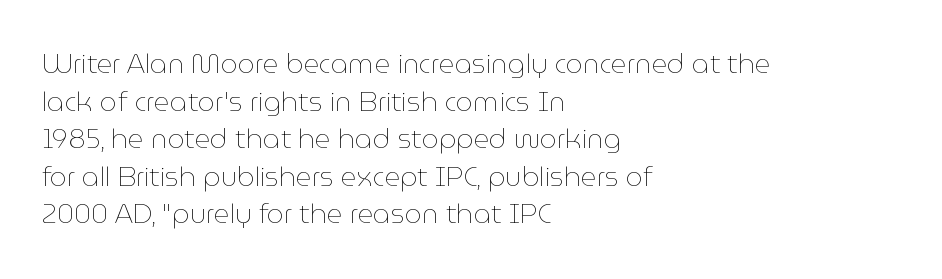
{"italic": "no", "bold": "no", "underline": "no", "align": "left", "line_spacing": "normal", "line_spacing_ratio": 1.39, "letter_spacing": "normal", "letter_spacing_em": 0.0, "glyph_px": 27}
